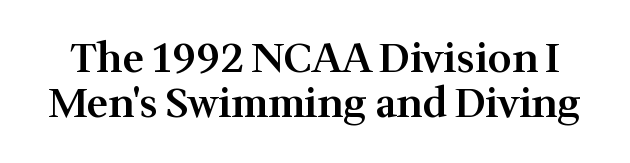
The image shows 41 px semibold serif type, upright; set tight line spacing (1.09x), normal letter spacing, not underlined; medium stroke contrast and a medium x-height.
